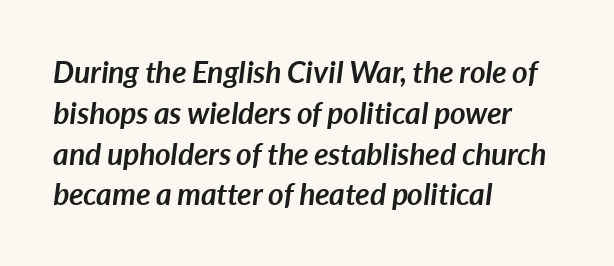
The line texture is even and compact thanks to regular tracking. Layout note: lines flush left. Letters rest on an invisible, unmarked baseline. Here the designer chose a conventional face with non-uniform glyph widths. Normally led — the rows are evenly, conventionally spaced.
